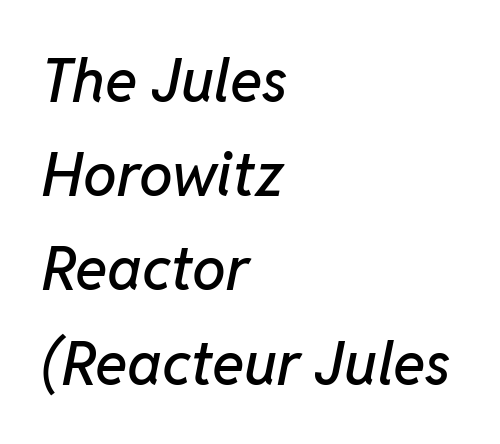
When letters slant like this, we call the style italic. Has an underline been added? It has not. Do the characters align in a grid? No, the font is proportional. The designer left line spacing at the default. Between one letter and the next there's only the usual sliver of space.
